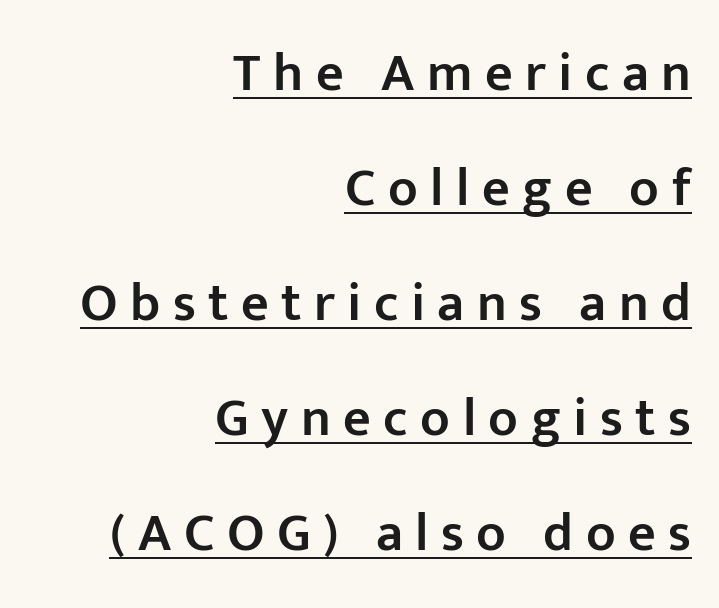
The image shows 54 px semibold sans-serif type, upright; set right-aligned, loose line spacing (2.13x), unusually wide letter spacing (+0.23 em), underlined; low stroke contrast and a medium x-height.
